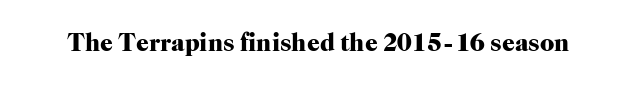
Underlining? Definitely not there. Strong, thick strokes mark this as bold type. This sample uses an upright cut, with every glyph sitting square on the baseline. A typesetter would call this zero additional tracking.
